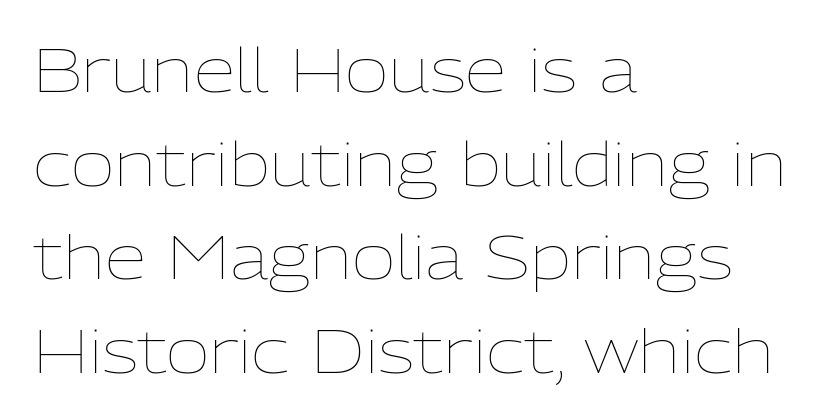
{"italic": "no", "bold": "no", "weight": "thin", "width": "normal", "stroke_contrast": "low", "x_height": "medium", "monospaced": "no", "underline": "no", "align": "left", "line_spacing": "normal", "line_spacing_ratio": 1.56, "letter_spacing": "normal", "letter_spacing_em": 0.0, "glyph_px": 60}
